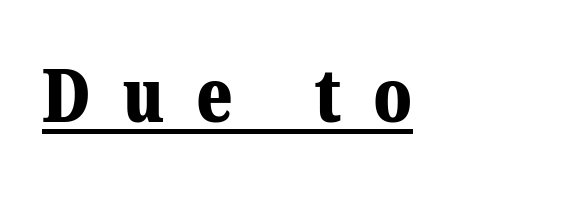
Check the space under the baseline: a stroke is drawn there. Regarding serifs, this sample has them. The letters advance in unequal steps, a hallmark of proportional type. The letters are bold, with thick, heavy strokes.
